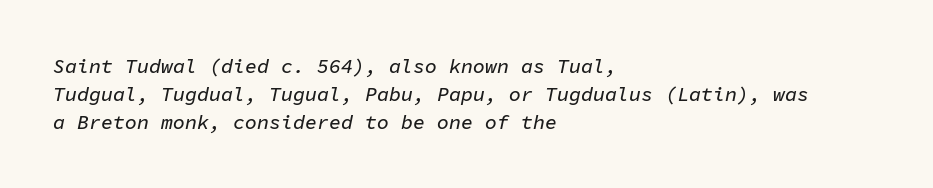
Each word holds together tightly as a unit, with standard inter-letter gaps. The area under the type is left untouched. There's an unmistakable incline to the writing here. What's the leading like? Ordinary, nothing unusual. The text block is weighted toward the left margin, trailing off unevenly rightward.
